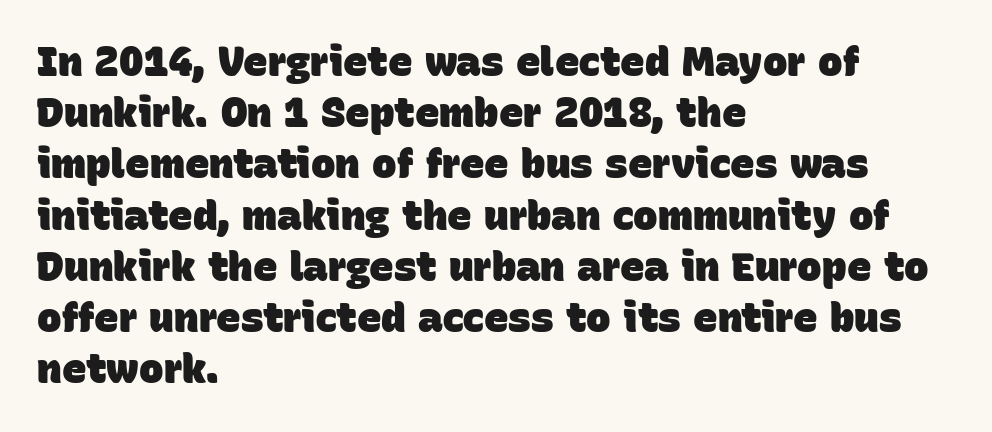
Q: Is the text bold? A: Yes.
Q: Is the typeface a serif or a sans-serif typeface? A: Sans-serif.
Q: Is the text underlined? A: No.
Q: How is the paragraph aligned? A: Left-aligned.
Q: Is the spacing between letters normal or unusually wide? A: Normal.
Q: Is the spacing between lines tight, normal or loose? A: Normal.
Q: Width (condensed, normal, or wide)? A: Normal.
Q: Stroke contrast? A: Low.
Q: x-height? A: Large.
Q: Monospaced? A: No.
